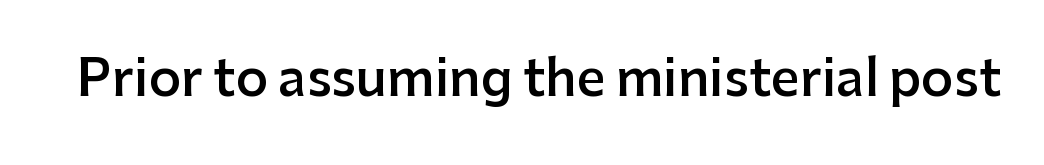
The image shows 50 px semibold sans-serif type, upright; set normal letter spacing, not underlined; low stroke contrast and a medium x-height.
